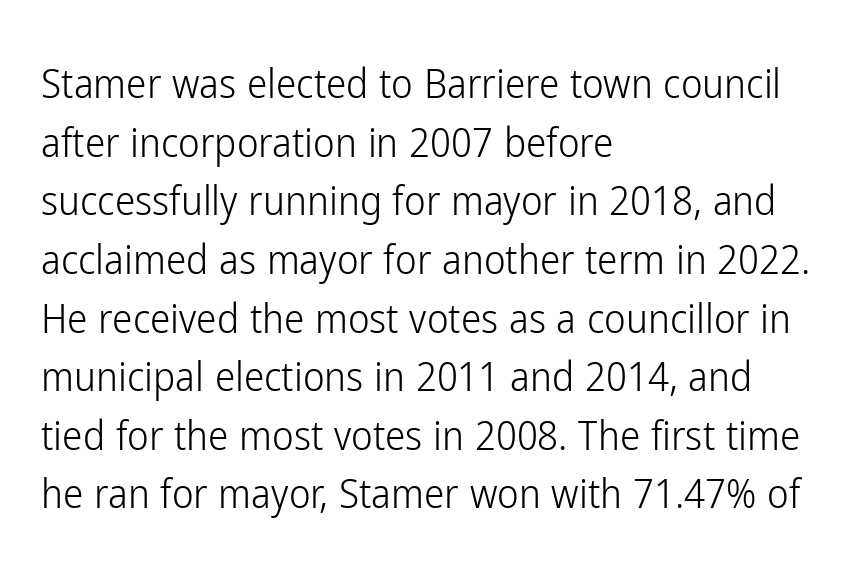
Q: Is the text bold? A: No.
Q: Is the text italic (slanted)? A: No, it is upright.
Q: Is the typeface a serif or a sans-serif typeface? A: Sans-serif.
Q: Is the text underlined? A: No.
Q: How is the paragraph aligned? A: Left-aligned.
Q: Is the spacing between letters normal or unusually wide? A: Normal.
Q: Is the spacing between lines tight, normal or loose? A: Normal.
Q: Width (condensed, normal, or wide)? A: Condensed.
Q: Stroke contrast? A: Low.
Q: x-height? A: Medium.
Q: Monospaced? A: No.
